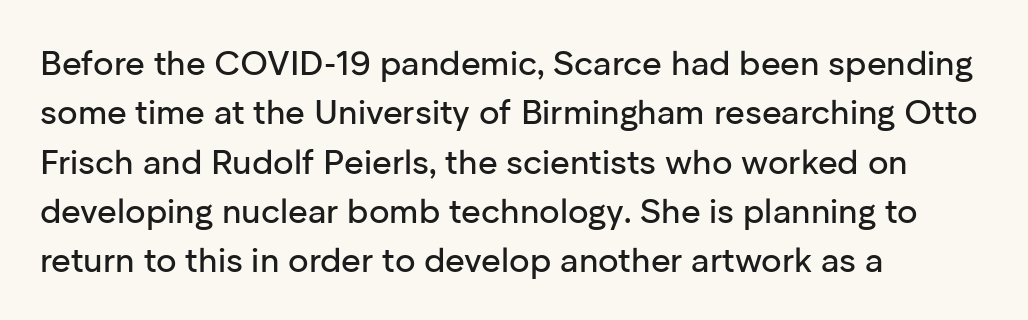
Summary of vertical rhythm: regular, with standard interline spacing. You can tell from the bare stems that sans-serif type was used. Horizontal alignment here is leftward, the default for most running prose. Is this a fixed-width face? No — the glyphs have proportional, varying widths. The typography opts for an upright posture over an oblique one.
